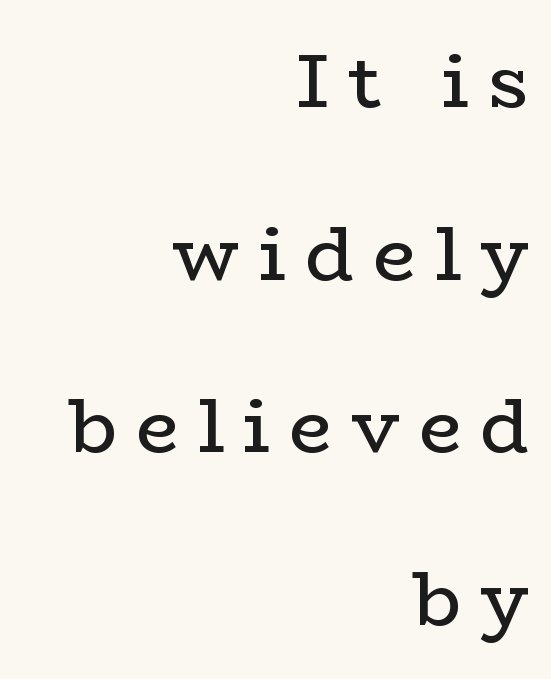
{"serif": "yes", "italic": "no", "bold": "no", "weight": "regular", "width": "wide", "stroke_contrast": "low", "x_height": "medium", "monospaced": "no", "underline": "no", "align": "right", "line_spacing": "loose", "line_spacing_ratio": 2.27, "letter_spacing": "wide", "letter_spacing_em": 0.25, "glyph_px": 76}
